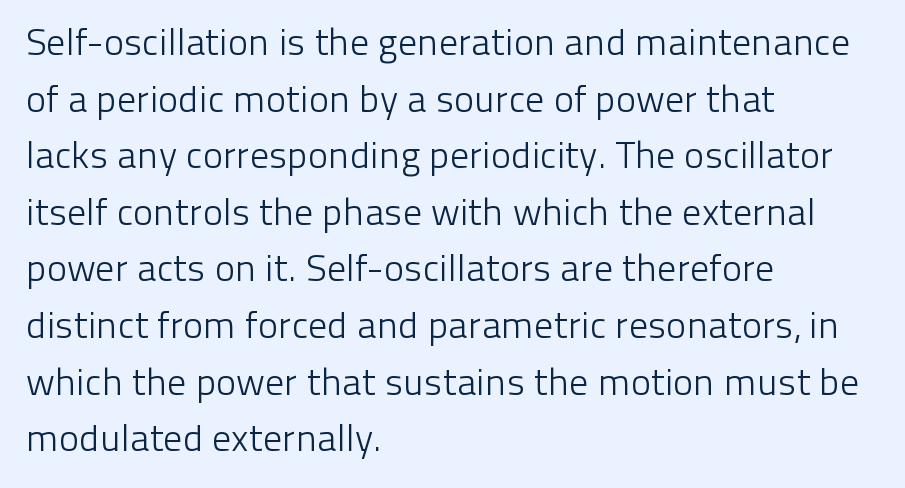
The compositor pushed each line to the left boundary. Check the space under the baseline: it is left empty. Students, observe: this is what conventionally led text looks like. Think of a printed novel: that variable character pitch is what you see here. Tall strokes in this sample are plumb rather than angled. Tracking here is standard; glyphs follow each other at the usual distance.
